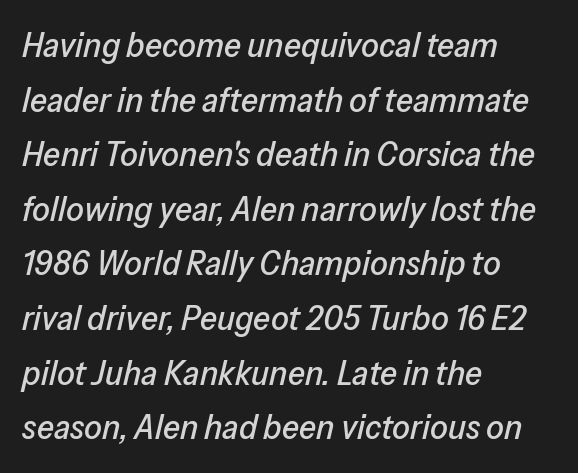
{"italic": "yes", "lean": "right", "slant_degrees": 13, "width": "normal", "stroke_contrast": "low", "x_height": "medium", "monospaced": "no", "underline": "no", "align": "left", "line_spacing": "normal", "line_spacing_ratio": 1.56, "letter_spacing": "normal", "letter_spacing_em": 0.0, "glyph_px": 35}
